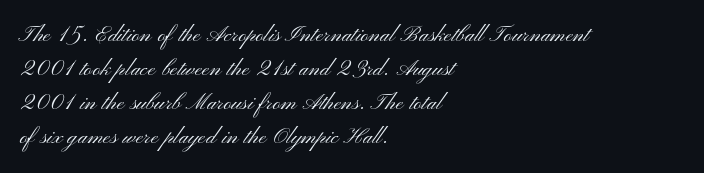
Q: Is the text bold? A: No.
Q: Is the text italic (slanted)? A: Yes.
Q: Is the typeface a serif or a sans-serif typeface? A: Sans-serif.
Q: Is the text underlined? A: No.
Q: How is the paragraph aligned? A: Left-aligned.
Q: Is the spacing between letters normal or unusually wide? A: Normal.
Q: Width (condensed, normal, or wide)? A: Wide.
Q: Stroke contrast? A: Medium.
Q: x-height? A: Small.
Q: Monospaced? A: No.
